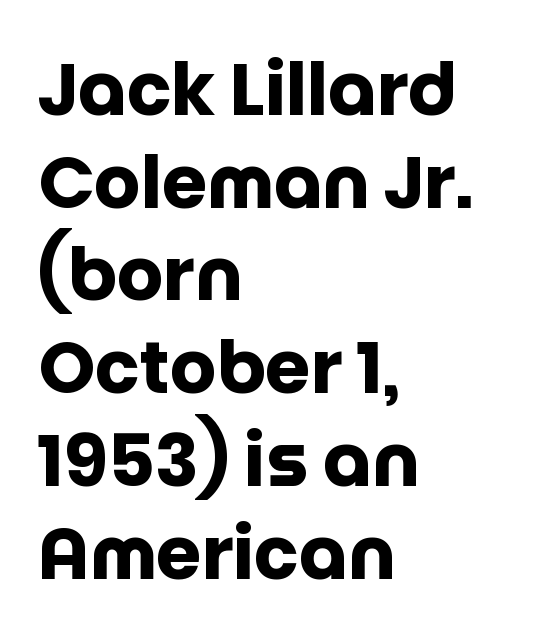
{"serif": "no", "italic": "no", "bold": "yes", "weight": "heavy", "width": "normal", "stroke_contrast": "low", "x_height": "large", "monospaced": "no", "underline": "no", "align": "left", "line_spacing": "normal", "line_spacing_ratio": 1.27, "letter_spacing": "normal", "letter_spacing_em": 0.0, "glyph_px": 73}
